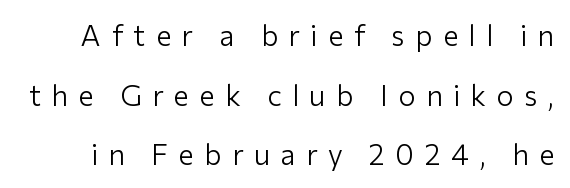
{"serif": "no", "italic": "no", "bold": "no", "weight": "light", "width": "normal", "stroke_contrast": "low", "x_height": "medium", "monospaced": "no", "underline": "no", "line_spacing": "loose", "line_spacing_ratio": 2.06, "letter_spacing": "wide", "letter_spacing_em": 0.36, "glyph_px": 29}
